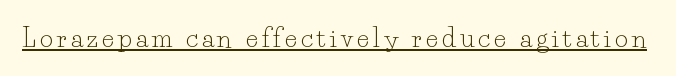
The image shows 25 px text type, upright; set underlined.
